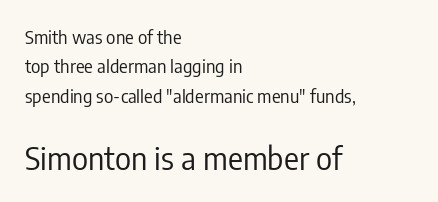
Q: Is the text bold? A: No.
Q: Is the text italic (slanted)? A: No, it is upright.
Q: Is the typeface a serif or a sans-serif typeface? A: Sans-serif.
Q: Is the text underlined? A: No.
Q: How is the paragraph aligned? A: Left-aligned.
Q: Is the spacing between letters normal or unusually wide? A: Normal.
Q: Is the spacing between lines tight, normal or loose? A: Normal.
Q: Which block of text is set in a larger size, the first (top) or the second (bottom)? A: The second (bottom) one.
Q: Width (condensed, normal, or wide)? A: Condensed.
Q: Stroke contrast? A: Low.
Q: x-height? A: Medium.
Q: Monospaced? A: No.
